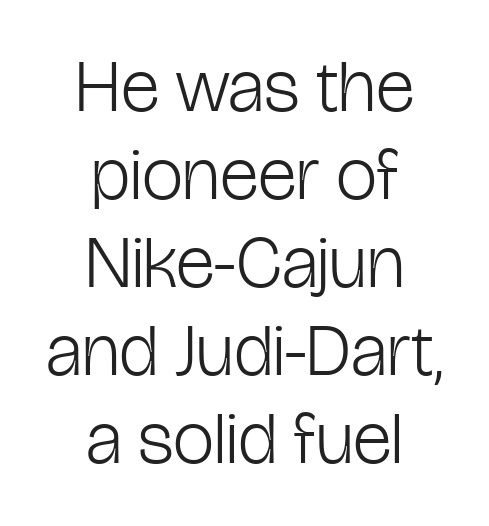
Q: Is the text bold? A: No.
Q: Is the text italic (slanted)? A: No, it is upright.
Q: Is the typeface a serif or a sans-serif typeface? A: Sans-serif.
Q: Is the text underlined? A: No.
Q: How is the paragraph aligned? A: Centered.
Q: Is the spacing between letters normal or unusually wide? A: Normal.
Q: Width (condensed, normal, or wide)? A: Condensed.
Q: Stroke contrast? A: Low.
Q: x-height? A: Medium.
Q: Monospaced? A: No.
